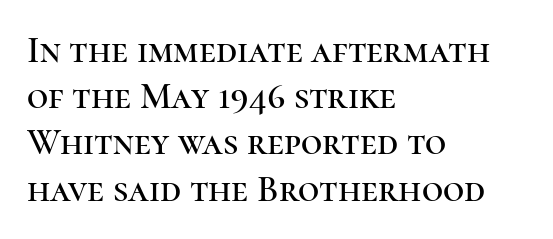
Normally led — the rows are evenly, conventionally spaced. Nothing unusual about the tracking: characters are spaced as the font intends. This is the regular roman posture of the typeface. The rendering uses natural spacing where letterforms have individual widths. The string is rendered with underlining switched off. The designer went with a serif here, giving each stem small feet.
